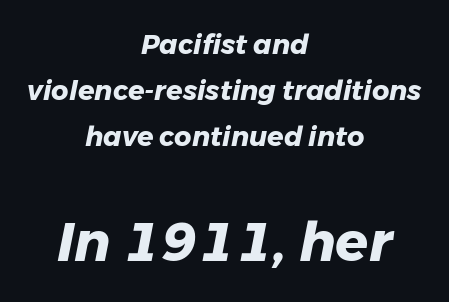
{"italic": "yes", "lean": "right", "slant_degrees": 11, "bold": "yes", "weight": "heavy", "width": "normal", "stroke_contrast": "low", "x_height": "medium", "monospaced": "no", "underline": "no", "align": "center", "line_spacing": "normal", "line_spacing_ratio": 1.7, "letter_spacing": "normal", "letter_spacing_em": 0.0, "larger_block": "second", "size_ratio": 2.0, "glyph_px": 54}
